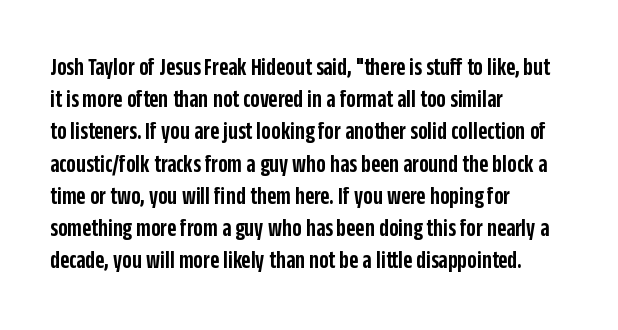
The image shows 25 px text type, upright; set left-aligned, normal line spacing (1.29x), normal letter spacing, not underlined.
